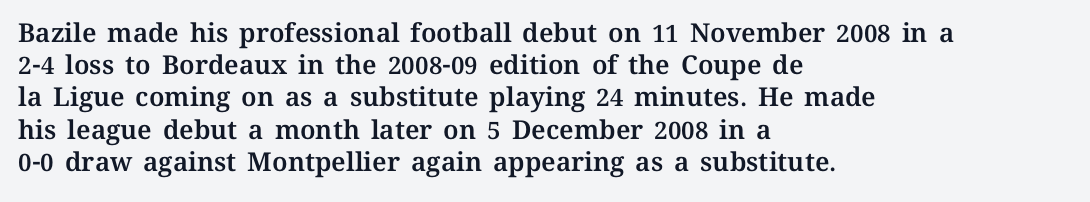
{"italic": "no", "underline": "no", "align": "left", "line_spacing_ratio": 1.24, "letter_spacing": "normal", "letter_spacing_em": 0.0, "glyph_px": 26}
